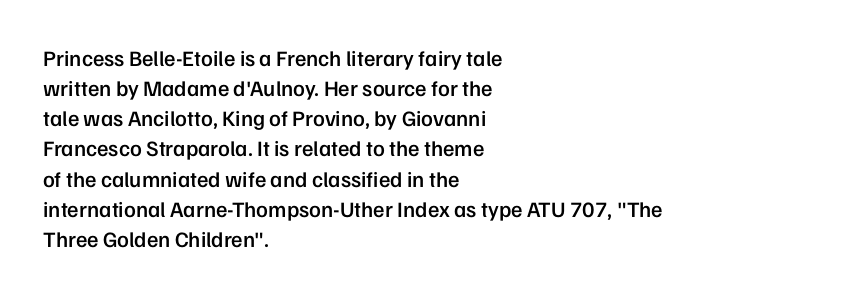
The image shows 22 px text type, upright; set left-aligned, normal line spacing (1.37x), normal letter spacing, not underlined.
